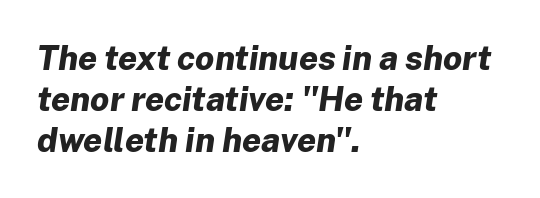
The image shows 34 px bold type, italic (leaning right); set left-aligned, line spacing 1.21x, normal letter spacing, not underlined; low stroke contrast and a medium x-height.
